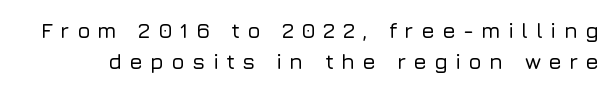
Q: Is the text italic (slanted)? A: No, it is upright.
Q: Is the text underlined? A: No.
Q: Is the spacing between letters normal or unusually wide? A: Unusually wide.
Q: Is the spacing between lines tight, normal or loose? A: Normal.
